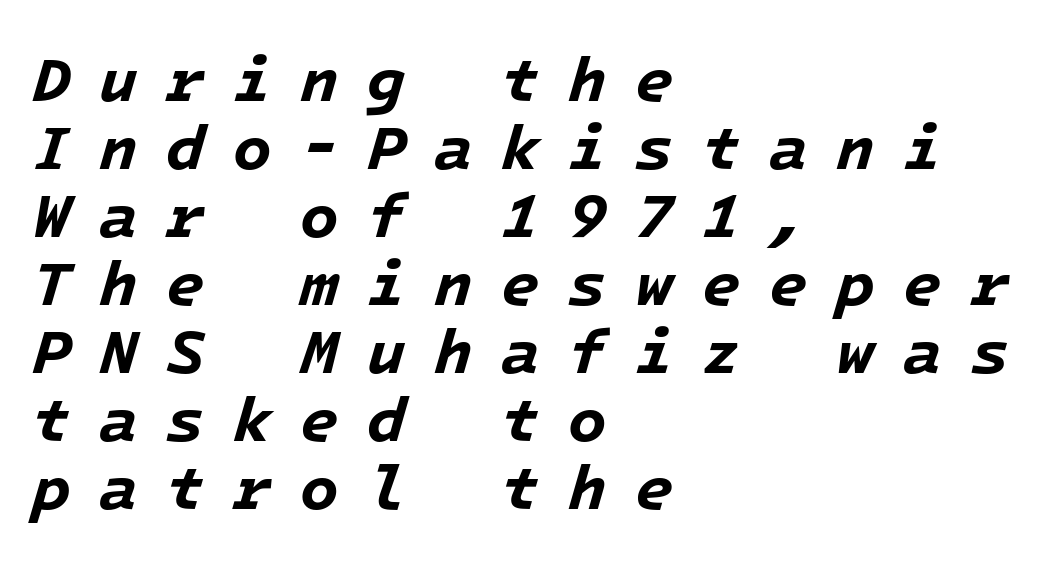
{"italic": "yes", "lean": "right", "slant_degrees": 16, "bold": "yes", "weight": "bold", "width": "normal", "stroke_contrast": "low", "x_height": "medium", "monospaced": "yes", "underline": "no", "align": "left", "line_spacing": "tight", "line_spacing_ratio": 1.08, "letter_spacing": "wide", "letter_spacing_em": 0.45, "glyph_px": 63}
